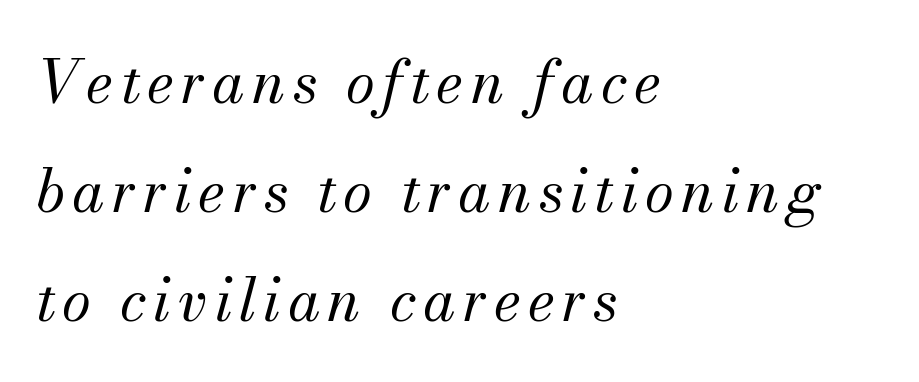
{"serif": "yes", "italic": "yes", "lean": "right", "slant_degrees": 13, "bold": "no", "weight": "regular", "width": "normal", "stroke_contrast": "medium", "x_height": "small", "monospaced": "no", "underline": "no", "align": "left", "line_spacing_ratio": 1.85, "glyph_px": 59}
